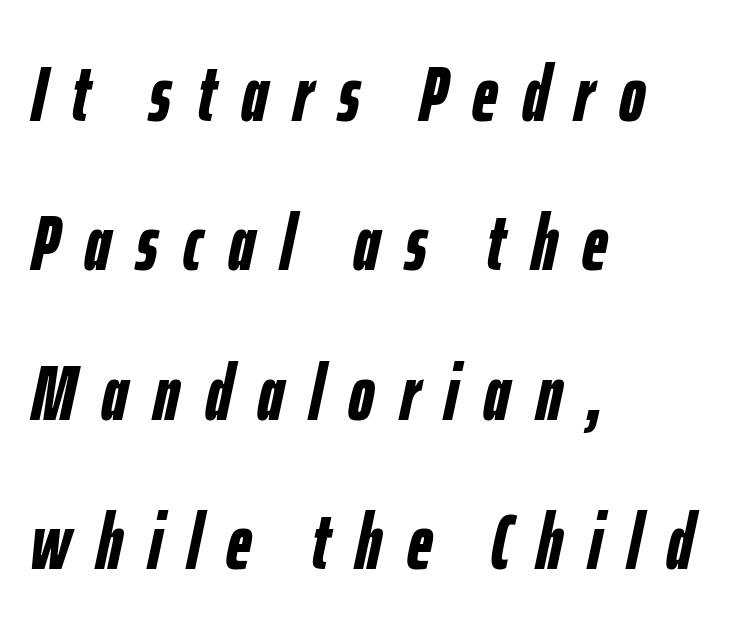
{"italic": "yes", "lean": "right", "slant_degrees": 12, "bold": "yes", "weight": "semibold", "width": "condensed", "stroke_contrast": "low", "x_height": "medium", "monospaced": "no", "underline": "no", "align": "left", "line_spacing_ratio": 1.89, "letter_spacing": "wide", "letter_spacing_em": 0.32, "glyph_px": 79}
